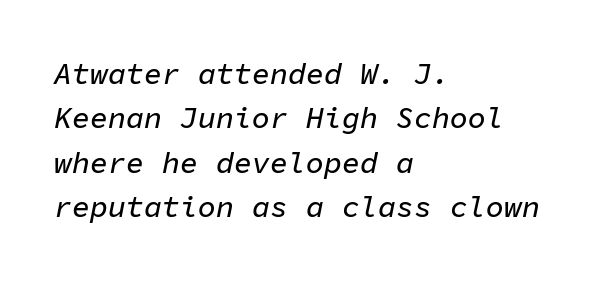
Slanted lettering throughout. The space beneath each line is pristine and unruled. Think of a typewriter: that constant character pitch is what you see here. Notice how the passage keeps a crisp vertical edge on the left only.
